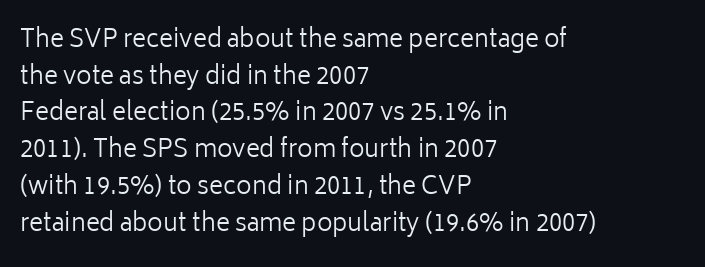
The image shows 24 px text type, upright; set left-aligned, normal line spacing (1.53x), normal letter spacing, not underlined.
